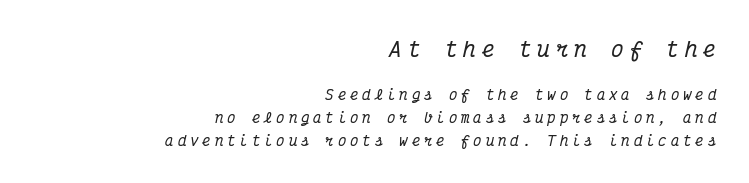
Q: Is the text italic (slanted)? A: Yes, it leans right by about 12 degrees.
Q: Is the text underlined? A: No.
Q: How is the paragraph aligned? A: Right-aligned.
Q: Is the spacing between letters normal or unusually wide? A: Unusually wide.
Q: Is the spacing between lines tight, normal or loose? A: Normal.
Q: Which block of text is set in a larger size, the first (top) or the second (bottom)? A: The first (top) one.
